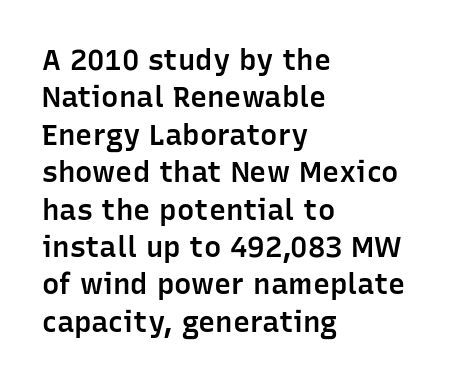
Just letters on the line, the space beneath them empty. The passage shown is typeset with a sans-serif family. The typesetting leans somewhat heavy: a semibold. How are the letters spaced? Ordinarily, with no added tracking. The rows are spaced the way most documents space them.
